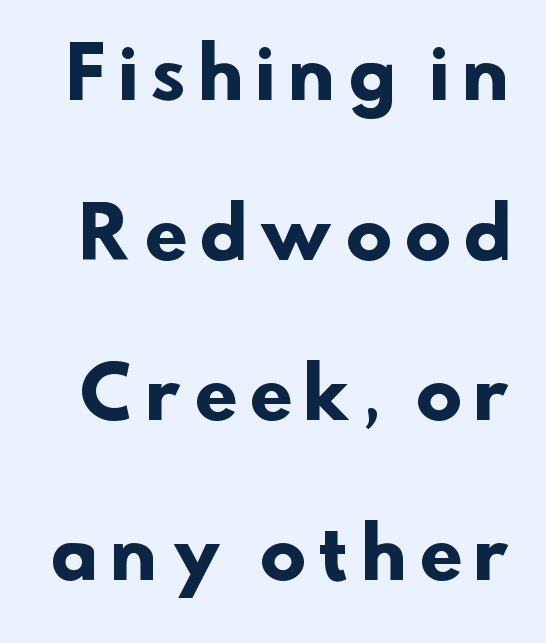
The face used here is rendered with a markedly widened letterfit. In terms of weight, the rendering is a true, heavy bold. These lines stand farther apart than default settings would place them. Letterform terminals end flat and unadorned throughout the passage.
